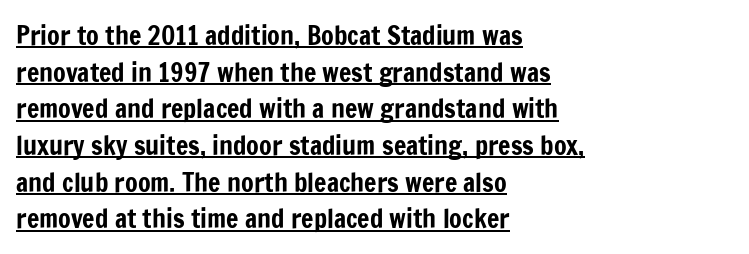
The image shows 26 px text type, upright; set left-aligned, normal line spacing (1.41x), normal letter spacing, underlined.
